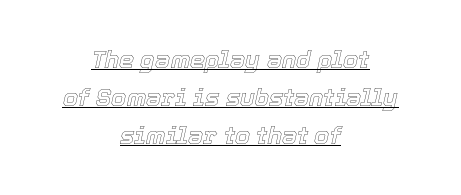
{"italic": "yes", "lean": "right", "slant_degrees": 12, "underline": "yes", "align": "center", "line_spacing": "normal", "line_spacing_ratio": 1.58, "letter_spacing": "normal", "letter_spacing_em": 0.0, "glyph_px": 24}
